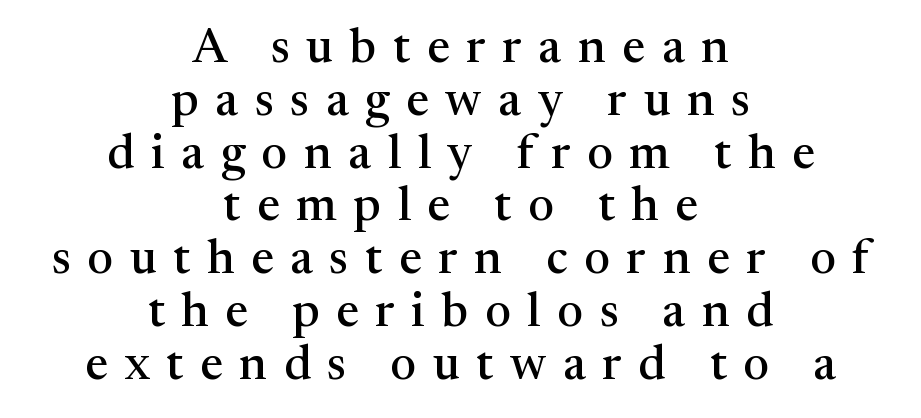
The image shows 48 px serif type, upright; set centered, tight line spacing (1.1x), unusually wide letter spacing (+0.35 em), not underlined; medium stroke contrast and a medium x-height.
